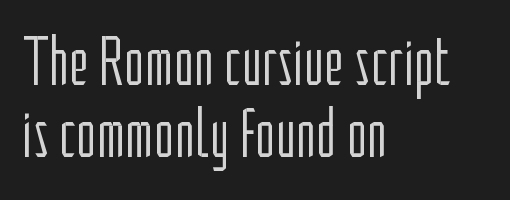
{"serif": "no", "italic": "no", "bold": "no", "weight": "light", "width": "condensed", "stroke_contrast": "low", "x_height": "medium", "monospaced": "no", "underline": "no", "align": "left", "line_spacing": "tight", "line_spacing_ratio": 1.04, "letter_spacing": "normal", "letter_spacing_em": 0.0, "glyph_px": 69}
